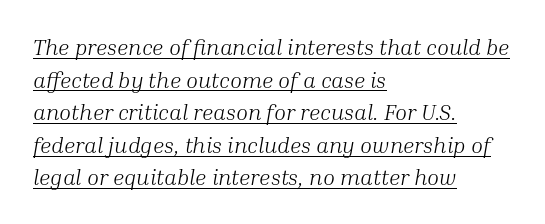
The line texture is even and compact thanks to regular tracking. The typesetter chose a ragged-right arrangement here. Does the lettering tilt? It does — this is italic. If you measured baseline to baseline, you'd find a middling distance. Descenders here cross a horizontal rule under the line.
